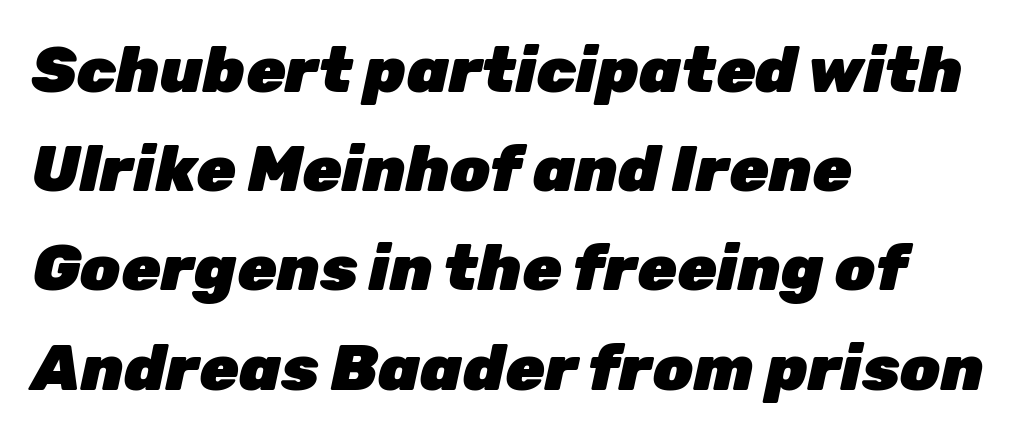
{"italic": "yes", "lean": "right", "slant_degrees": 12, "bold": "yes", "weight": "heavy", "width": "normal", "stroke_contrast": "low", "x_height": "medium", "monospaced": "no", "underline": "no", "align": "left", "line_spacing": "normal", "line_spacing_ratio": 1.55, "letter_spacing": "normal", "letter_spacing_em": 0.0, "glyph_px": 64}
